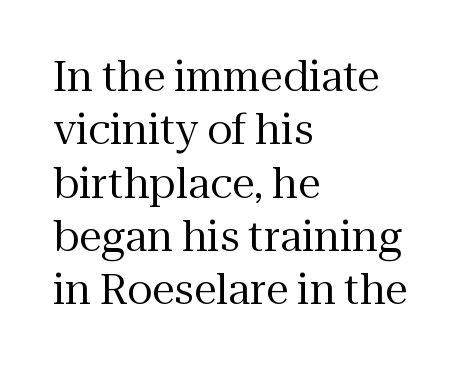
Q: Is the text bold? A: No.
Q: Is the text italic (slanted)? A: No, it is upright.
Q: Is the typeface a serif or a sans-serif typeface? A: Serif.
Q: Is the text underlined? A: No.
Q: How is the paragraph aligned? A: Left-aligned.
Q: Is the spacing between letters normal or unusually wide? A: Normal.
Q: Is the spacing between lines tight, normal or loose? A: Normal.
Q: Width (condensed, normal, or wide)? A: Normal.
Q: Stroke contrast? A: Medium.
Q: x-height? A: Medium.
Q: Monospaced? A: No.
